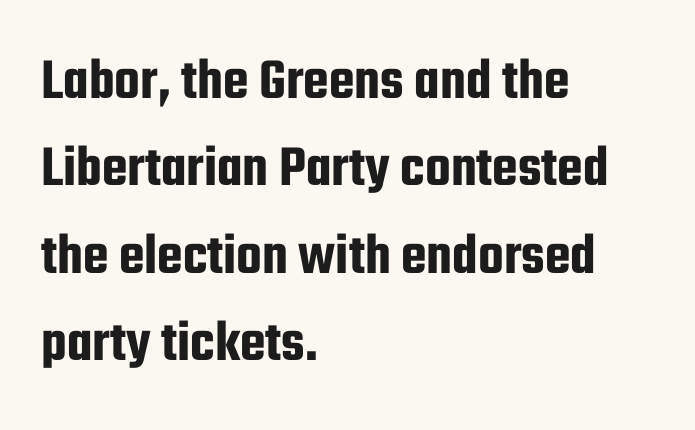
{"serif": "no", "italic": "no", "width": "condensed", "stroke_contrast": "low", "x_height": "medium", "monospaced": "no", "underline": "no", "align": "left", "line_spacing": "normal", "line_spacing_ratio": 1.48, "letter_spacing": "normal", "letter_spacing_em": 0.0, "glyph_px": 59}
